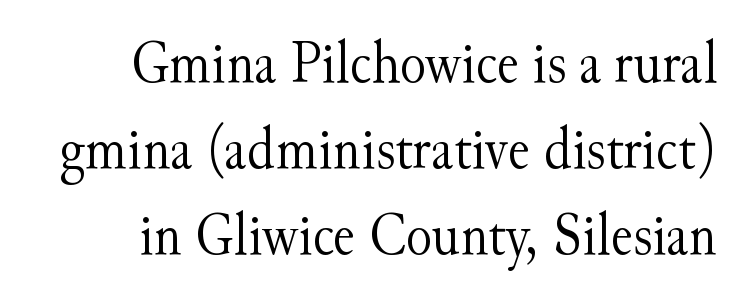
The image shows 61 px light serif type, upright; set right-aligned, normal line spacing (1.41x), normal letter spacing, not underlined; medium stroke contrast and a small x-height.
